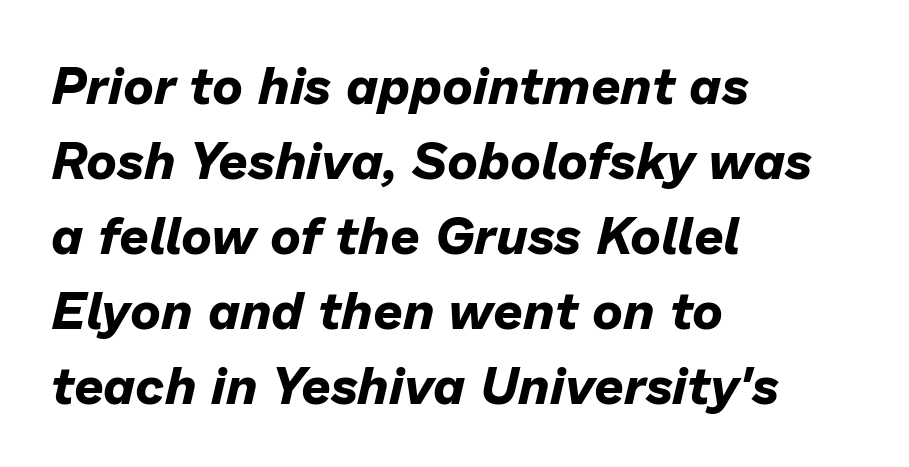
Q: Is the text bold? A: Yes.
Q: Is the text italic (slanted)? A: Yes, it leans right by about 13 degrees.
Q: Is the text underlined? A: No.
Q: How is the paragraph aligned? A: Left-aligned.
Q: Is the spacing between letters normal or unusually wide? A: Normal.
Q: Is the spacing between lines tight, normal or loose? A: Normal.
Q: Width (condensed, normal, or wide)? A: Normal.
Q: Stroke contrast? A: Low.
Q: x-height? A: Medium.
Q: Monospaced? A: No.
